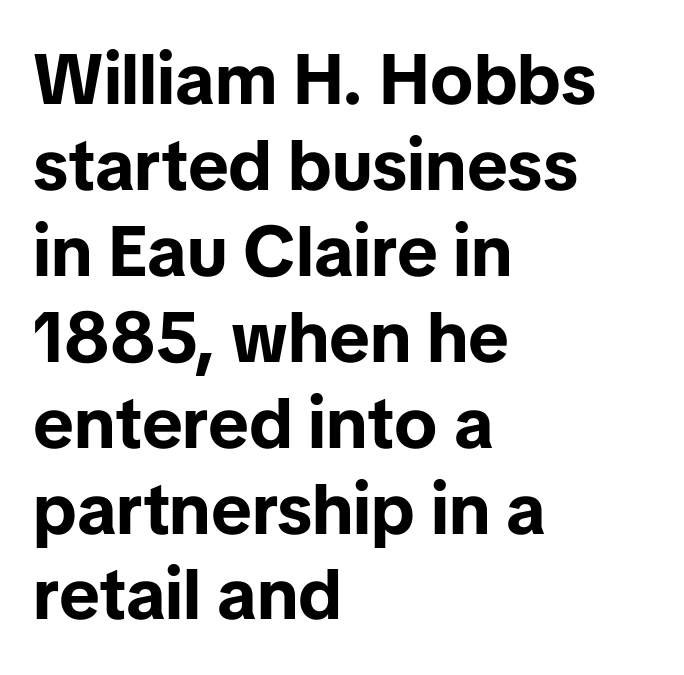
What stands out about the letter spacing? Nothing — it is the standard amount. Nothing sits at the stroke ends, so this counts as sans-serif. The compositor pushed each line to the left boundary. This sample uses an upright cut, with every glyph sitting square on the baseline.
